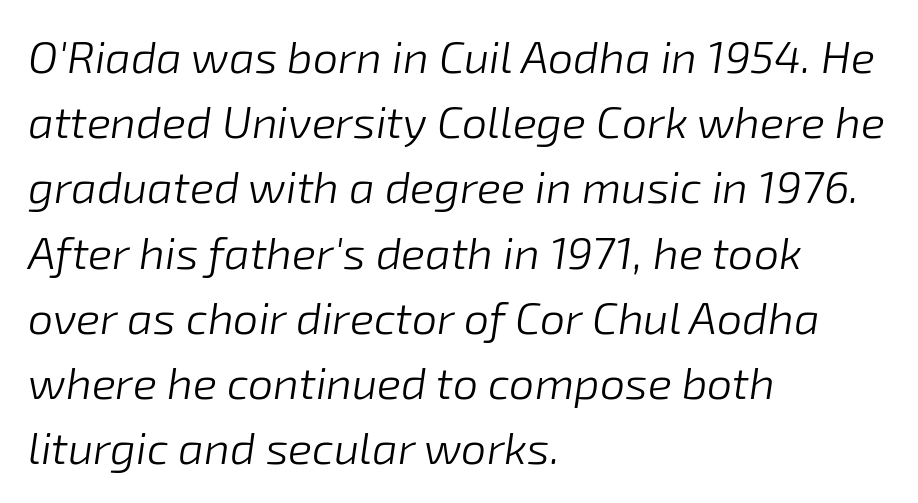
{"italic": "yes", "lean": "right", "slant_degrees": 8, "bold": "no", "weight": "light", "width": "normal", "stroke_contrast": "low", "x_height": "medium", "monospaced": "no", "underline": "no", "align": "left", "line_spacing": "normal", "line_spacing_ratio": 1.45, "letter_spacing": "normal", "letter_spacing_em": 0.0, "glyph_px": 45}
